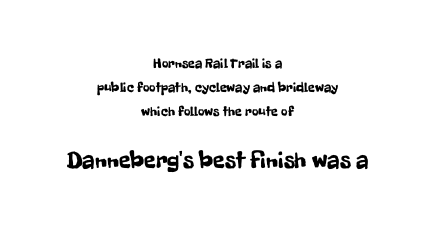
The image shows 24 px text type, upright; set centered, line spacing 1.72x, normal letter spacing, not underlined; the second (bottom) block is 1.71x larger.
